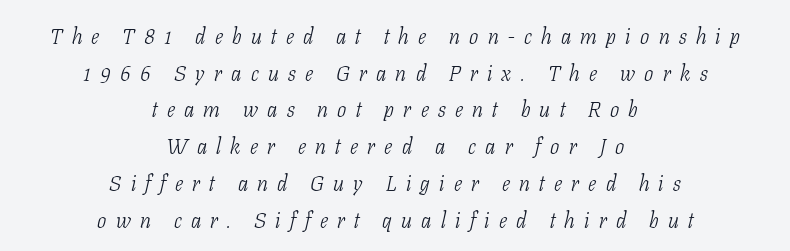
Q: Is the text bold? A: No.
Q: Is the text italic (slanted)? A: Yes, it leans right by about 11 degrees.
Q: Is the text underlined? A: No.
Q: How is the paragraph aligned? A: Centered.
Q: Is the spacing between letters normal or unusually wide? A: Unusually wide.
Q: Is the spacing between lines tight, normal or loose? A: Normal.
